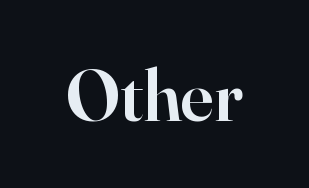
{"serif": "yes", "italic": "no", "bold": "semi", "weight": "semibold", "width": "normal", "stroke_contrast": "high", "x_height": "small", "monospaced": "no", "underline": "no", "letter_spacing": "normal", "letter_spacing_em": 0.0, "glyph_px": 74}
